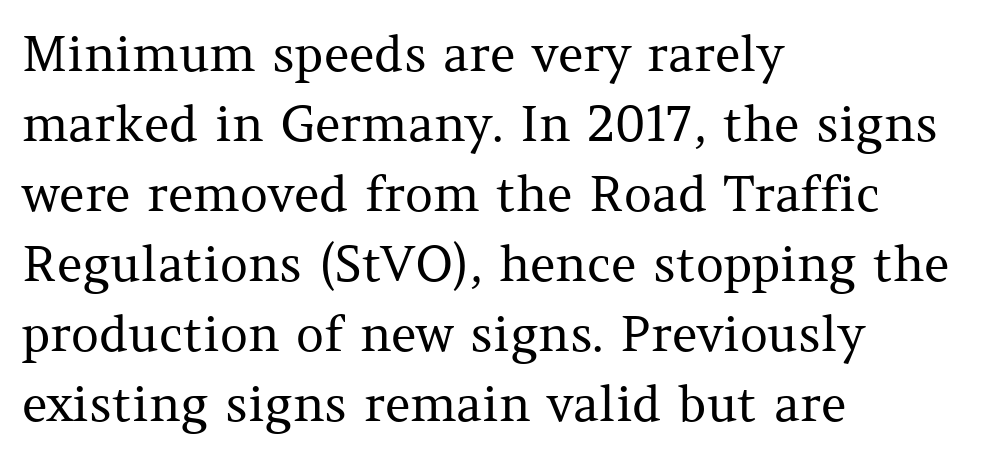
{"serif": "yes", "italic": "no", "bold": "no", "weight": "regular", "width": "normal", "stroke_contrast": "medium", "x_height": "medium", "monospaced": "no", "underline": "no", "align": "left", "line_spacing": "normal", "line_spacing_ratio": 1.43, "letter_spacing": "normal", "letter_spacing_em": 0.0, "glyph_px": 49}
